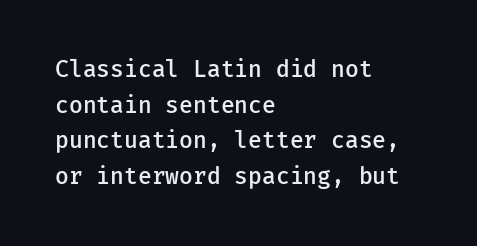
The image shows 23 px text type, upright; set left-aligned, normal line spacing (1.55x), normal letter spacing, not underlined.
